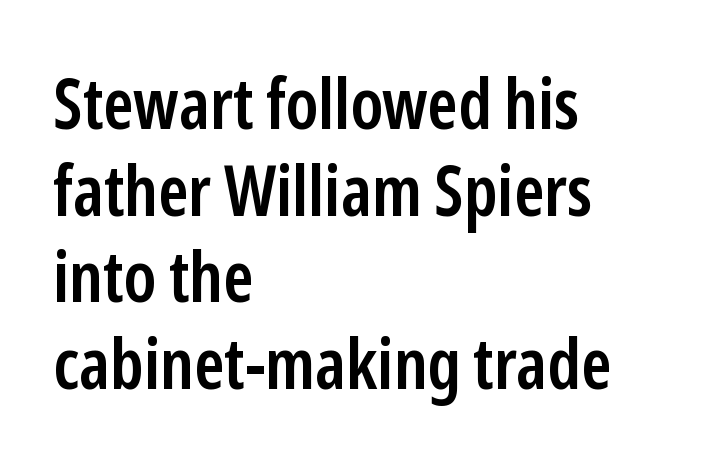
Look at the tracking — it's just the regular setting, nothing added. Spacing verdict: proportional, widths tailored to each character. Each letter's strokes conclude bluntly, with no projecting serifs. Is the type bold? Partly — it's a semibold, heavier than regular but not fully bold. Words float on clear page, feet unadorned. If you drew a ruler down the left edge, every line would touch it.
